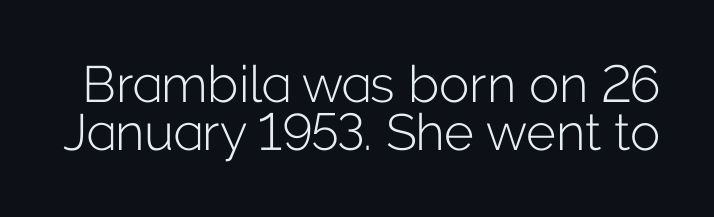
Q: Is the text bold? A: No.
Q: Is the text italic (slanted)? A: No, it is upright.
Q: Is the typeface a serif or a sans-serif typeface? A: Sans-serif.
Q: Is the text underlined? A: No.
Q: Is the spacing between letters normal or unusually wide? A: Normal.
Q: Is the spacing between lines tight, normal or loose? A: Tight.
Q: Width (condensed, normal, or wide)? A: Normal.
Q: Stroke contrast? A: Low.
Q: x-height? A: Medium.
Q: Monospaced? A: No.
